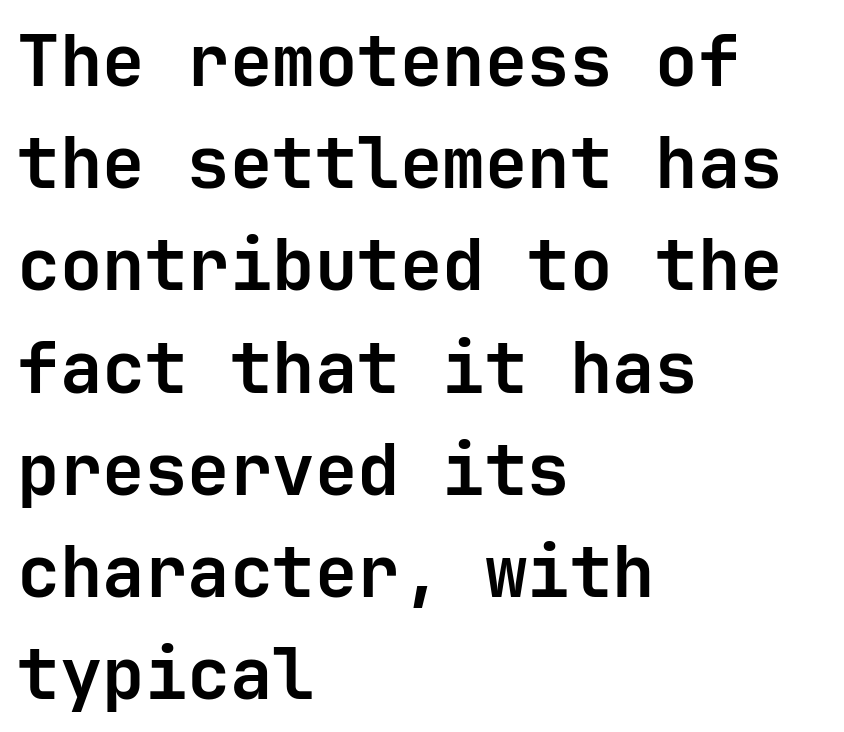
Check where the strokes stop: nothing finishes them off — pure sans. Baseline-to-baseline distance is the conventional proportion of letter height. The specimen reads as upright at a glance. Every row of glyphs begins at an identical x-position on the left. The strokes are fattened all the way to bold.
